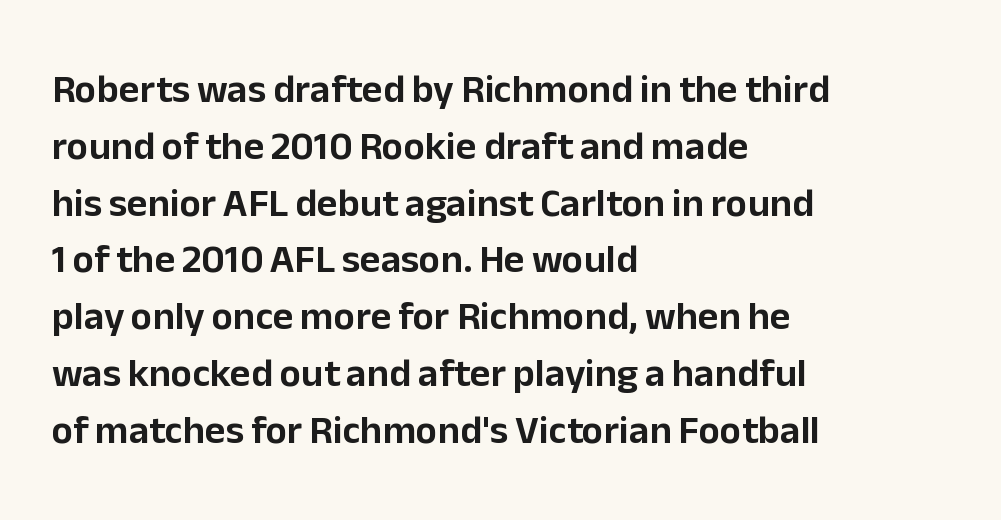
Q: Is the text italic (slanted)? A: No, it is upright.
Q: Is the typeface a serif or a sans-serif typeface? A: Sans-serif.
Q: Is the text underlined? A: No.
Q: How is the paragraph aligned? A: Left-aligned.
Q: Is the spacing between letters normal or unusually wide? A: Normal.
Q: Is the spacing between lines tight, normal or loose? A: Normal.
Q: Width (condensed, normal, or wide)? A: Normal.
Q: Stroke contrast? A: Low.
Q: x-height? A: Medium.
Q: Monospaced? A: No.
